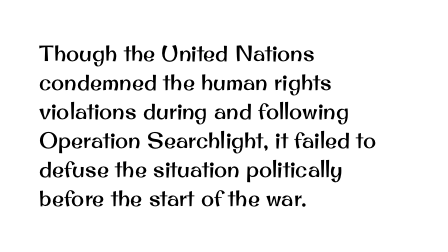
The image shows 22 px text type, upright; set left-aligned, normal line spacing (1.32x), normal letter spacing, not underlined.
